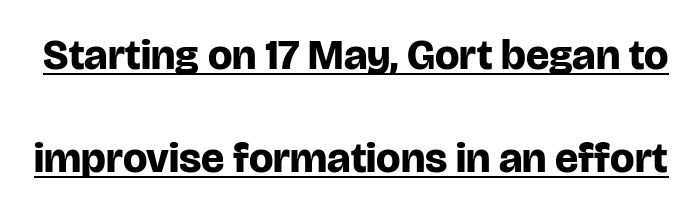
The image shows 43 px bold sans-serif type, upright; set loose line spacing (2.39x), normal letter spacing, underlined; low stroke contrast and a large x-height.
